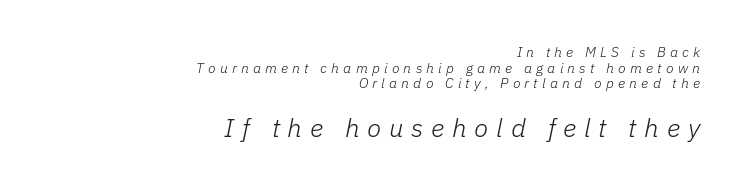
{"italic": "yes", "lean": "right", "slant_degrees": 11, "bold": "no", "underline": "no", "align": "right", "line_spacing": "tight", "line_spacing_ratio": 1.12, "letter_spacing": "wide", "letter_spacing_em": 0.3, "larger_block": "second", "size_ratio": 1.86, "glyph_px": 26}
